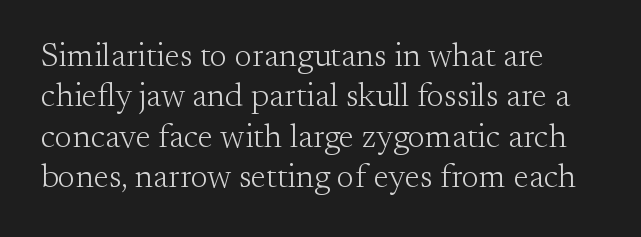
{"serif": "yes", "italic": "no", "bold": "no", "weight": "light", "width": "normal", "stroke_contrast": "medium", "x_height": "small", "monospaced": "no", "underline": "no", "line_spacing_ratio": 1.22, "letter_spacing": "normal", "letter_spacing_em": 0.0, "glyph_px": 33}
